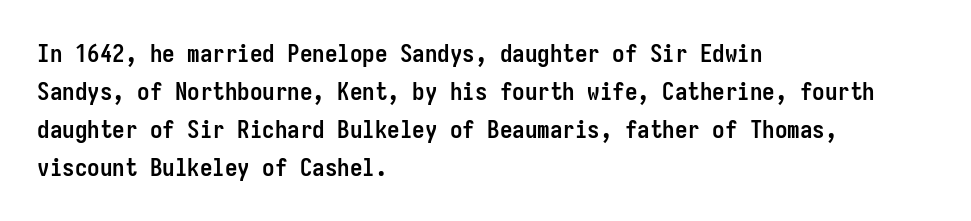
The image shows 25 px bold type, upright; set left-aligned, normal line spacing (1.52x), normal letter spacing, not underlined.
